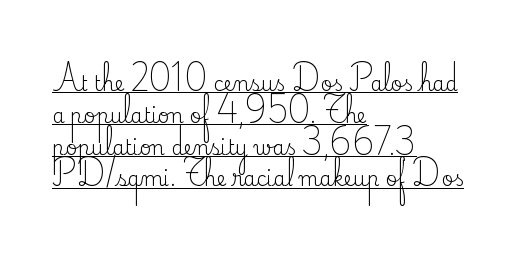
The lines sit at an ordinary, default distance from one another. The compositor pushed each line to the left boundary. These lines were composed using upright roman letters. The specimen includes a rule beneath the text block's lines. Counters stay open thanks to moderate or lighter strokes. Glyph-to-glyph distance matches everyday printed text.
